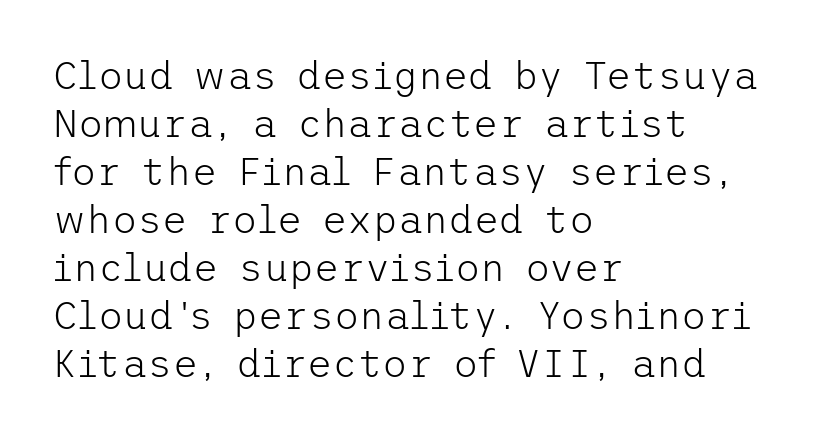
{"serif": "no", "italic": "no", "bold": "no", "weight": "light", "width": "normal", "stroke_contrast": "low", "x_height": "medium", "underline": "no", "align": "left", "line_spacing_ratio": 1.23, "letter_spacing": "normal", "letter_spacing_em": 0.0, "glyph_px": 39}
